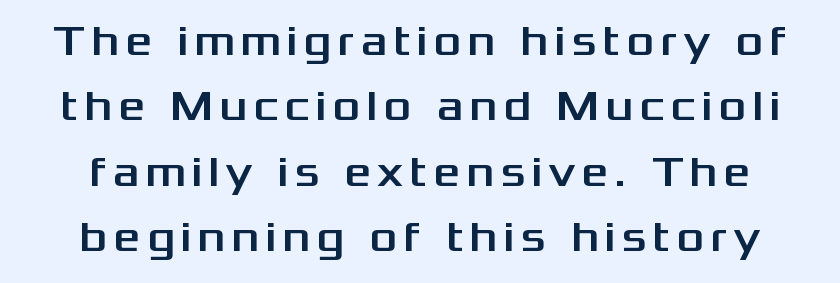
The image shows 43 px wide sans-serif type, upright; set normal line spacing (1.52x), not underlined; medium stroke contrast and a medium x-height.
